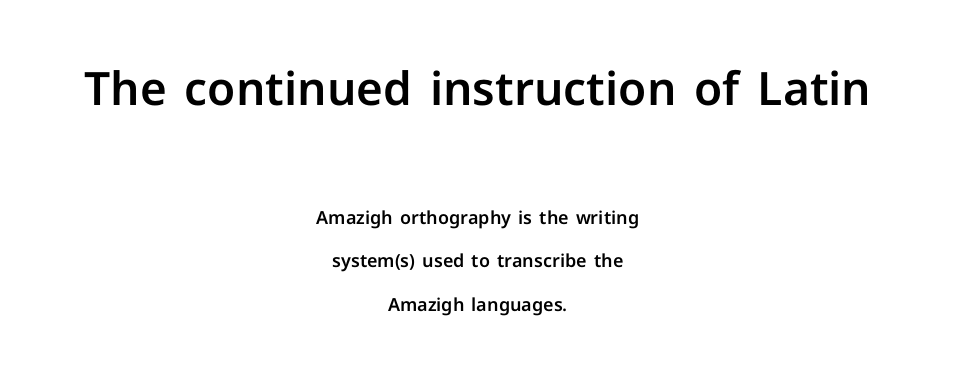
Q: Is the text italic (slanted)? A: No, it is upright.
Q: Is the typeface a serif or a sans-serif typeface? A: Sans-serif.
Q: Is the text underlined? A: No.
Q: How is the paragraph aligned? A: Centered.
Q: Is the spacing between letters normal or unusually wide? A: Normal.
Q: Is the spacing between lines tight, normal or loose? A: Loose.
Q: Which block of text is set in a larger size, the first (top) or the second (bottom)? A: The first (top) one.
Q: Width (condensed, normal, or wide)? A: Normal.
Q: Stroke contrast? A: Low.
Q: x-height? A: Medium.
Q: Monospaced? A: No.
